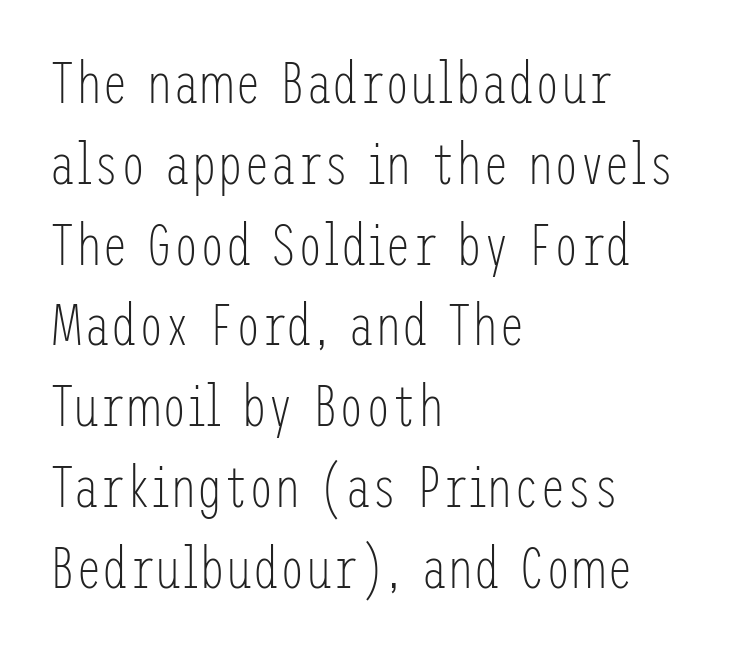
Font category for this specimen: sans-serif. Vertical spacing — default. Weight: regular or lighter. It's the straight-up-and-down kind of type. Short note: letters normally spaced. Reading down the block, your eye returns to a fixed left position each line.
